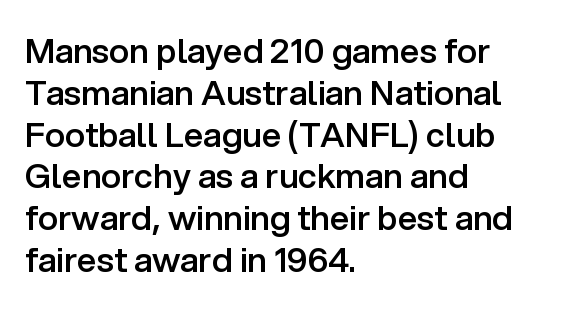
Each letter keeps its own natural width here, so spacing adapts to shape. The typesetting leans somewhat heavy: a semibold. You can tell from the bare stems that sans-serif type was used. Teacher's note: observe the even left margin — that is flush-left alignment. The space beneath each line is pristine and unruled. The type sits square on the baseline with zero lean.
